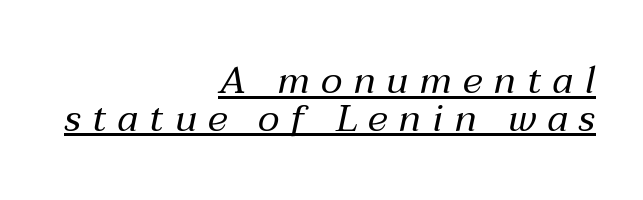
Q: Is the text bold? A: No.
Q: Is the text italic (slanted)? A: Yes, it leans right by about 12 degrees.
Q: Is the text underlined? A: Yes.
Q: How is the paragraph aligned? A: Right-aligned.
Q: Is the spacing between letters normal or unusually wide? A: Unusually wide.
Q: Is the spacing between lines tight, normal or loose? A: Tight.
Q: Width (condensed, normal, or wide)? A: Normal.
Q: Stroke contrast? A: Medium.
Q: x-height? A: Medium.
Q: Monospaced? A: No.
